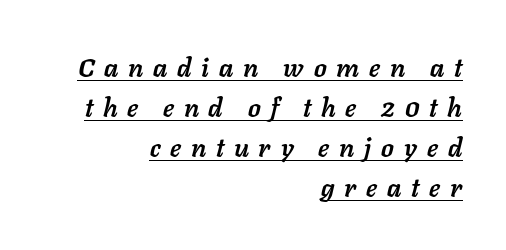
Q: Is the text bold? A: Yes.
Q: Is the text italic (slanted)? A: Yes, it leans right by about 11 degrees.
Q: Is the text underlined? A: Yes.
Q: How is the paragraph aligned? A: Right-aligned.
Q: Is the spacing between letters normal or unusually wide? A: Unusually wide.
Q: Is the spacing between lines tight, normal or loose? A: Normal.
